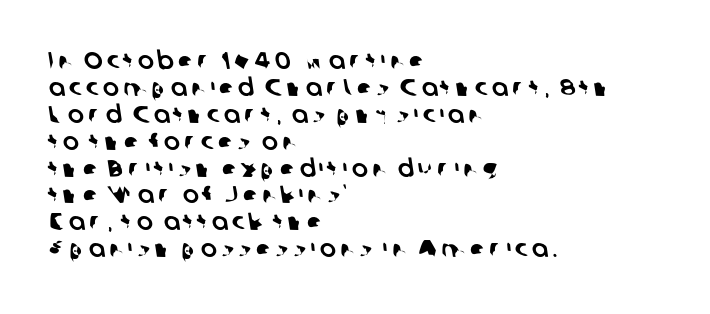
The image shows 24 px text type; set left-aligned, tight line spacing (1.12x), not underlined.
